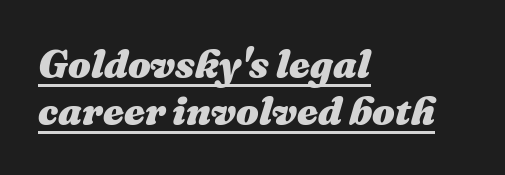
Compared with typical body copy, the letter spacing here is the same. Yep, that's italic — everything's leaning. Strong, thick strokes mark this as bold type. The typesetter has applied underlining to the passage shown. Is this a fixed-width face? No — the glyphs have proportional, varying widths.
